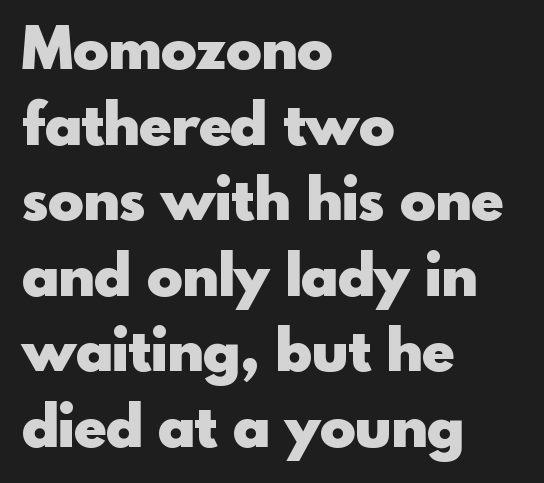
Plain, unruled lines of type. A sans-serif font was chosen for this passage. Upright lettering throughout. You could call the tracking neutral — neither tight nor loose. This block has exactly the height ordinary leading produces. Character widths vary here, with narrow letters taking less room than wide ones.
